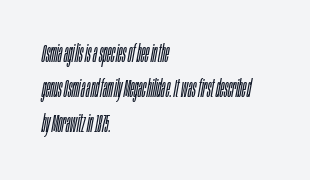
{"italic": "yes", "lean": "right", "slant_degrees": 10, "bold": "no", "underline": "no", "align": "left", "line_spacing": "normal", "line_spacing_ratio": 1.4, "letter_spacing": "normal", "letter_spacing_em": 0.0, "glyph_px": 25}
